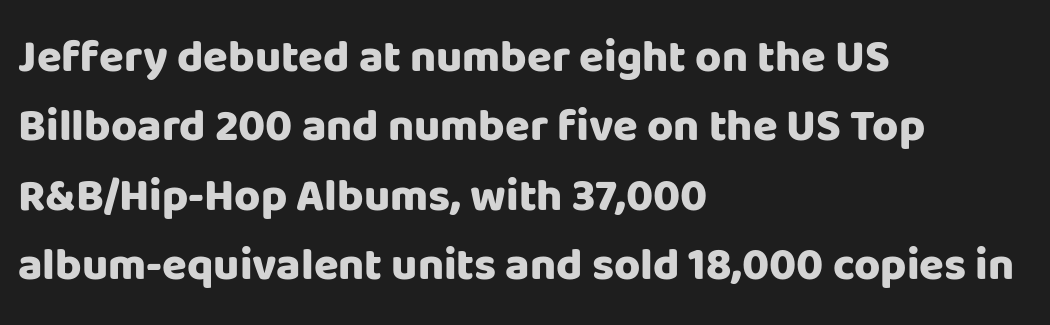
The font family rendered here belongs to the sans-serif group. Plain, unruled lines of type. The typesetting leans heavy: a genuine bold. Standard letterfit; no display-style spreading of the glyphs.
